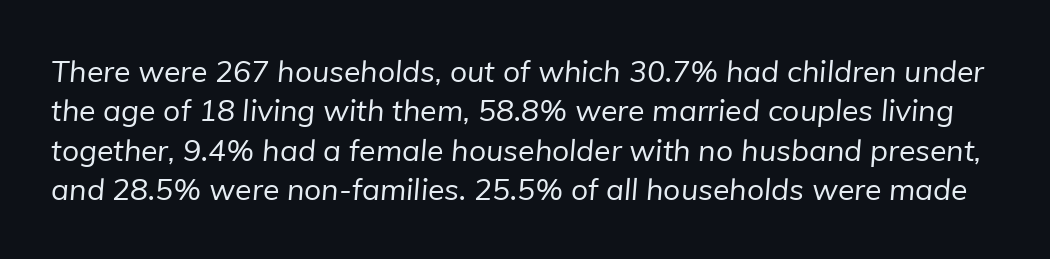
{"serif": "no", "bold": "no", "weight": "regular", "width": "normal", "stroke_contrast": "low", "x_height": "medium", "monospaced": "no", "underline": "no", "line_spacing": "normal", "line_spacing_ratio": 1.31, "letter_spacing": "normal", "letter_spacing_em": 0.0, "glyph_px": 30}
